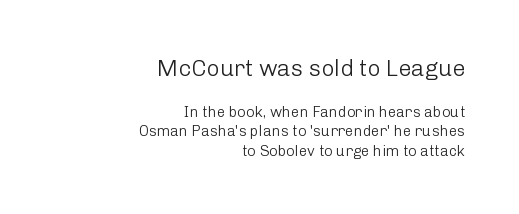
{"italic": "no", "bold": "no", "underline": "no", "align": "right", "line_spacing": "normal", "line_spacing_ratio": 1.29, "letter_spacing": "normal", "letter_spacing_em": 0.0, "larger_block": "first", "size_ratio": 1.53, "glyph_px": 23}
